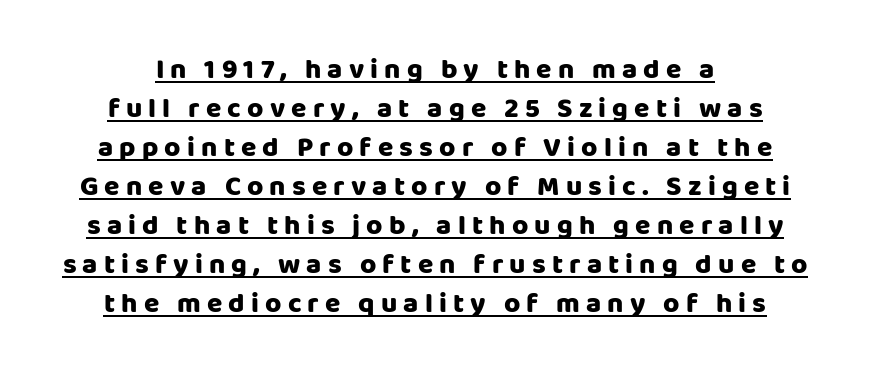
Q: Is the text bold? A: Yes.
Q: Is the text italic (slanted)? A: No, it is upright.
Q: Is the typeface a serif or a sans-serif typeface? A: Sans-serif.
Q: Is the text underlined? A: Yes.
Q: How is the paragraph aligned? A: Centered.
Q: Is the spacing between letters normal or unusually wide? A: Unusually wide.
Q: Is the spacing between lines tight, normal or loose? A: Normal.
Q: Width (condensed, normal, or wide)? A: Normal.
Q: Stroke contrast? A: Low.
Q: x-height? A: Large.
Q: Monospaced? A: No.
